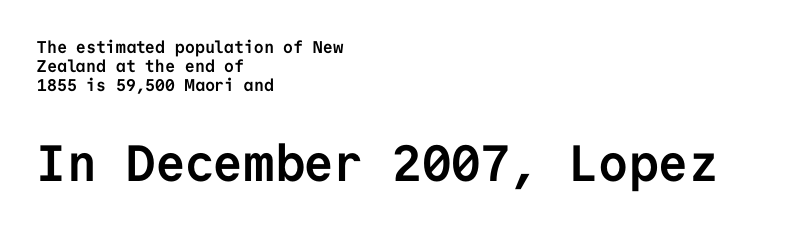
{"serif": "no", "italic": "no", "bold": "yes", "weight": "semibold", "width": "normal", "stroke_contrast": "low", "x_height": "medium", "monospaced": "yes", "underline": "no", "align": "left", "line_spacing": "tight", "line_spacing_ratio": 1.13, "letter_spacing": "normal", "letter_spacing_em": 0.0, "larger_block": "second", "size_ratio": 3.0, "glyph_px": 51}
